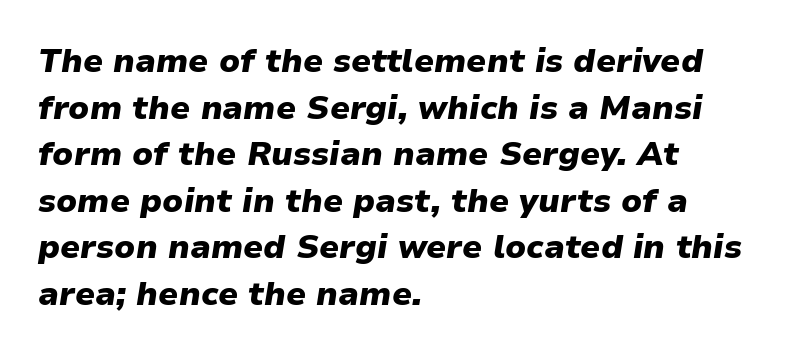
The image shows 33 px heavy type, italic (leaning right); set left-aligned, normal line spacing (1.41x), normal letter spacing, not underlined; low stroke contrast and a medium x-height.
